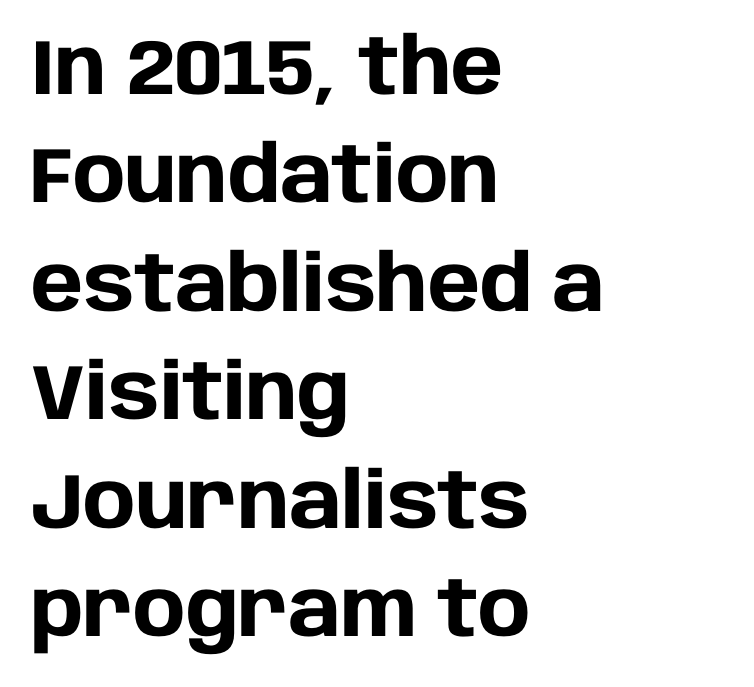
The image shows 78 px heavy sans-serif type, upright; set left-aligned, normal line spacing (1.39x), normal letter spacing, not underlined; low stroke contrast and a large x-height.
